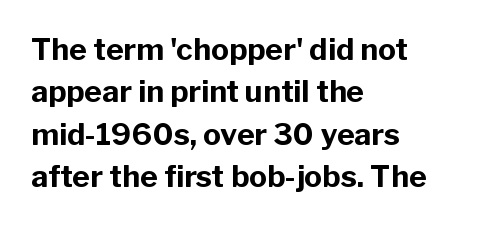
{"serif": "no", "italic": "no", "bold": "yes", "weight": "bold", "width": "normal", "stroke_contrast": "low", "x_height": "medium", "monospaced": "no", "underline": "no", "align": "left", "line_spacing": "normal", "line_spacing_ratio": 1.41, "letter_spacing": "normal", "letter_spacing_em": 0.0, "glyph_px": 30}
